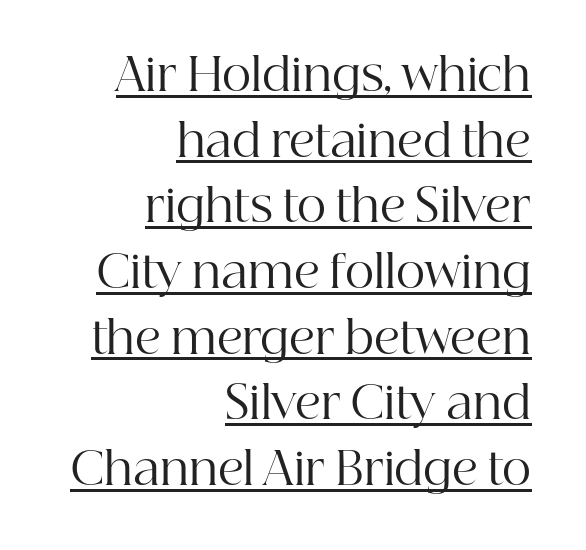
{"serif": "yes", "italic": "no", "bold": "no", "weight": "regular", "width": "normal", "stroke_contrast": "high", "x_height": "medium", "monospaced": "no", "underline": "yes", "align": "right", "line_spacing": "normal", "line_spacing_ratio": 1.46, "letter_spacing": "normal", "letter_spacing_em": 0.0, "glyph_px": 45}
